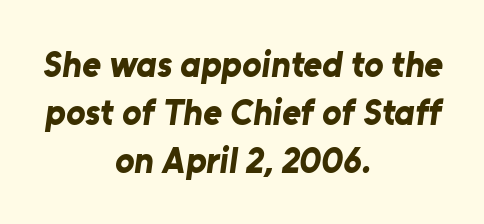
Serifs: no, the terminals of the letterforms are clean. Looks like regular typesetting: each glyph gets only the width it needs. The leading is moderate, giving the passage an even texture. Notice how thick the strokes are: this is what a full bold looks like. Honestly, the letter spacing is just normal — you wouldn't notice it. Underline: absent.
